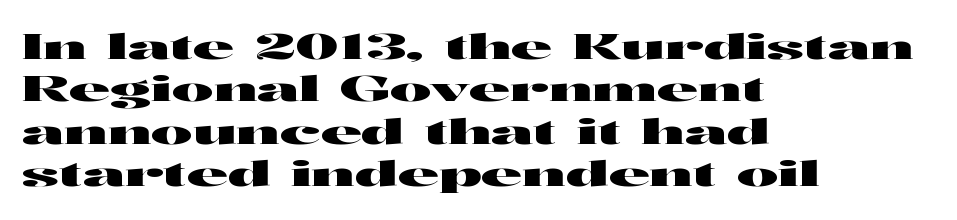
{"serif": "no", "italic": "no", "width": "wide", "stroke_contrast": "high", "x_height": "medium", "monospaced": "no", "underline": "no", "align": "left", "line_spacing_ratio": 1.21, "letter_spacing": "normal", "letter_spacing_em": 0.0, "glyph_px": 35}
